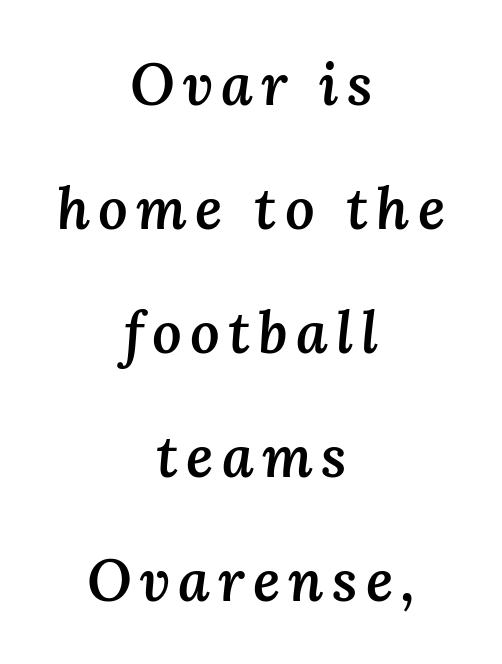
{"italic": "yes", "lean": "right", "slant_degrees": 3, "bold": "semi", "weight": "semibold", "width": "normal", "stroke_contrast": "medium", "x_height": "medium", "monospaced": "no", "underline": "no", "align": "center", "line_spacing": "loose", "line_spacing_ratio": 2.14, "glyph_px": 58}
